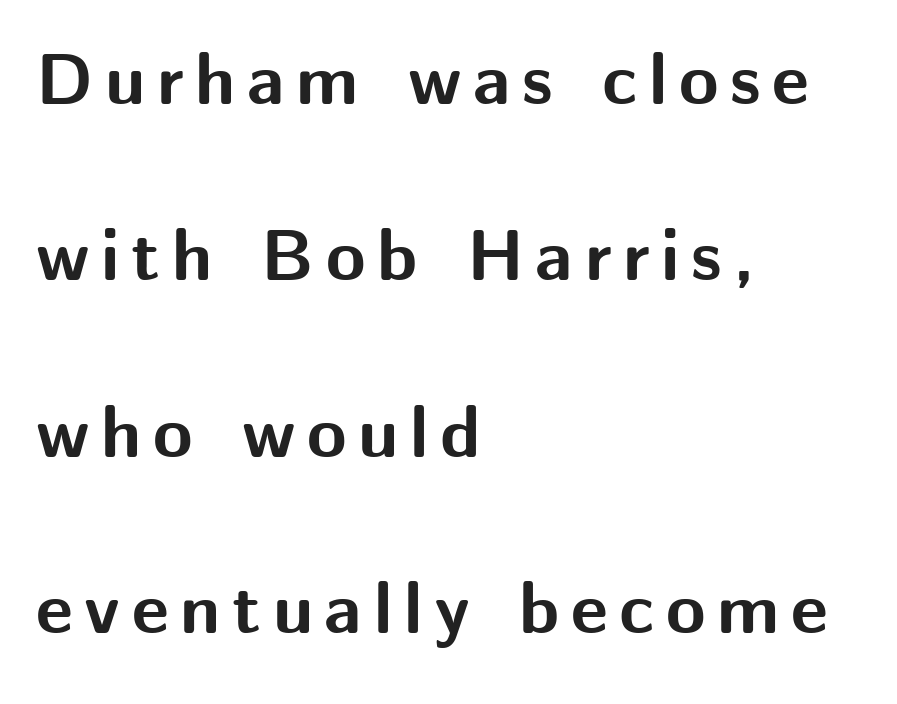
{"serif": "no", "italic": "no", "bold": "yes", "weight": "bold", "width": "normal", "stroke_contrast": "medium", "x_height": "medium", "monospaced": "no", "underline": "no", "align": "left", "line_spacing": "loose", "line_spacing_ratio": 2.45, "glyph_px": 72}
